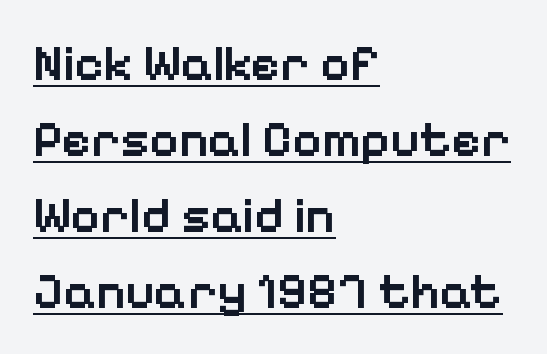
{"serif": "no", "italic": "no", "bold": "semi", "weight": "semibold", "width": "normal", "stroke_contrast": "low", "x_height": "medium", "monospaced": "no", "underline": "yes", "align": "left", "line_spacing": "normal", "line_spacing_ratio": 1.52, "letter_spacing": "normal", "letter_spacing_em": 0.0, "glyph_px": 50}
